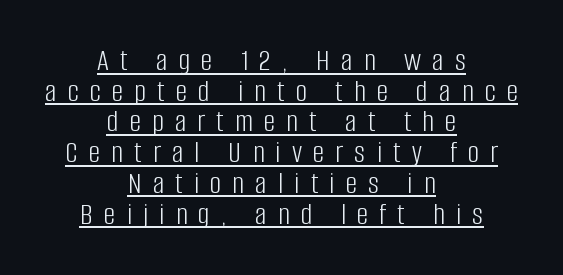
Q: Is the text bold? A: No.
Q: Is the text italic (slanted)? A: No, it is upright.
Q: Is the typeface a serif or a sans-serif typeface? A: Sans-serif.
Q: Is the text underlined? A: Yes.
Q: How is the paragraph aligned? A: Centered.
Q: Is the spacing between letters normal or unusually wide? A: Unusually wide.
Q: Is the spacing between lines tight, normal or loose? A: Tight.
Q: Width (condensed, normal, or wide)? A: Condensed.
Q: Stroke contrast? A: Low.
Q: x-height? A: Large.
Q: Monospaced? A: No.
